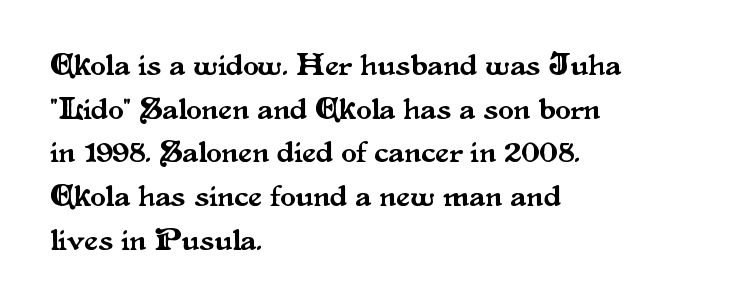
One-word summary of the alignment: left. Words appear dense and cohesive because spacing is normal. To sum up the face: it has serifs. Whoever set this chose a conventional vertical rhythm. Underlining? Definitely not there.
